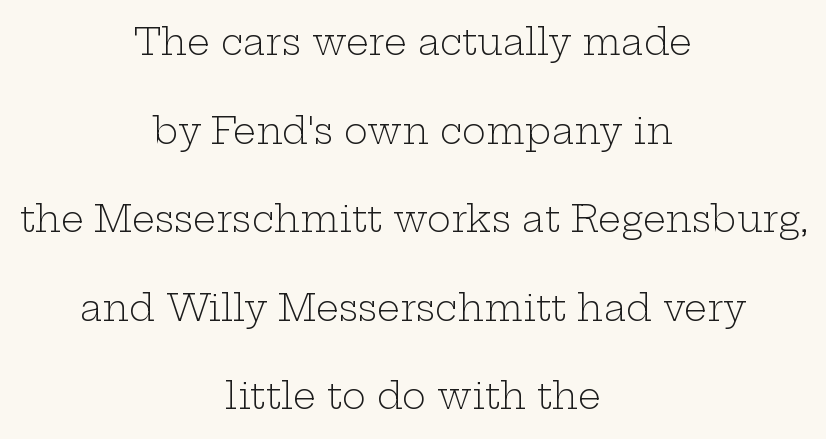
Yep, those are serifs on the letters. Each word holds together tightly as a unit, with standard inter-letter gaps. Caption: multi-line text, centered on the measure. Only glyphs here, with clear space below each row. Here the designer chose a conventional face with non-uniform glyph widths.
